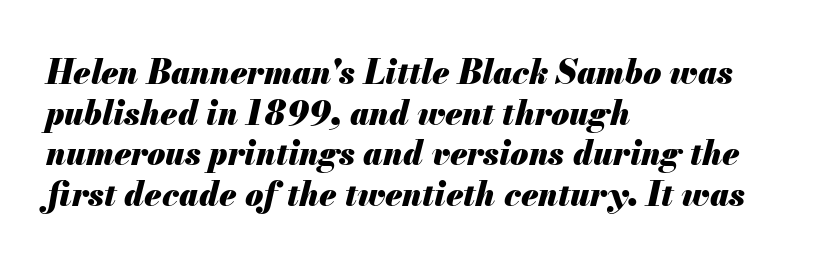
This sample uses an oblique cut, with every glyph tilted off the vertical. Honestly, there is no underline to notice here at all. Varying glyph widths throughout — classic text-font behaviour. Between one letter and the next there's only the usual sliver of space. The compositor pushed each line to the left boundary. Chunky letters — that's bold for sure.
